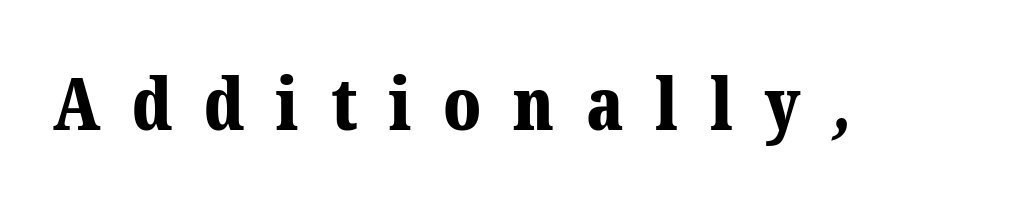
The image shows 72 px bold serif type; set unusually wide letter spacing (+0.44 em), not underlined; medium stroke contrast and a medium x-height.
